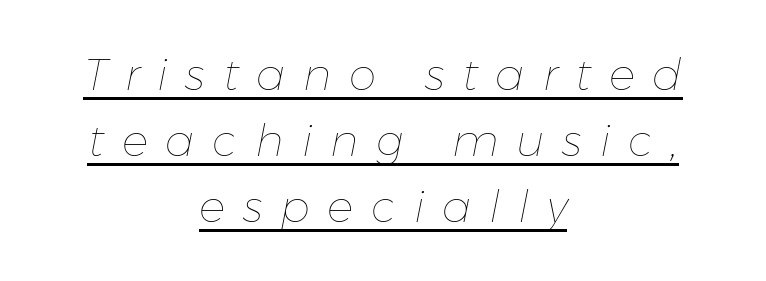
The image shows 44 px thin type, italic (leaning right); set centered, normal line spacing (1.5x), unusually wide letter spacing (+0.4 em), underlined; low stroke contrast and a medium x-height.
